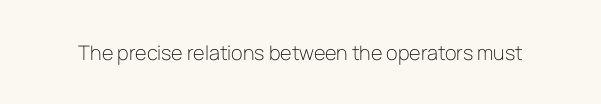
The image shows 20 px text type, upright; set normal letter spacing, not underlined.
